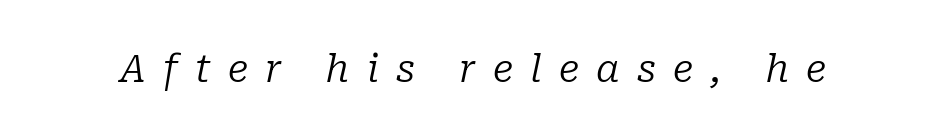
Weight: not bold — regular or lighter. You could not count columns in this text — the font is proportionally spaced. Serif or sans? Serif — the stroke terminals have little feet. Italic? Definitely — the glyphs are oblique.
